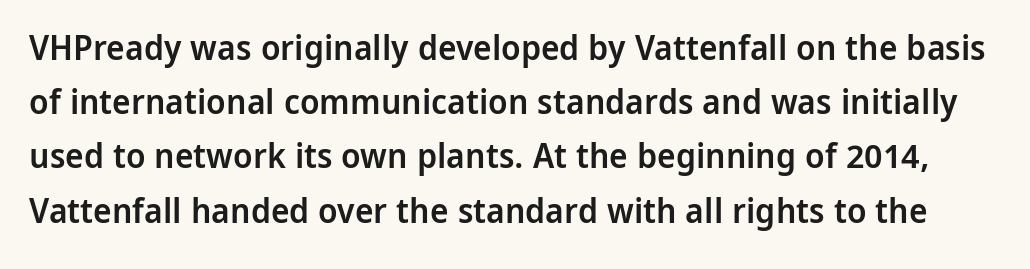
{"serif": "no", "italic": "no", "bold": "semi", "weight": "semibold", "width": "normal", "stroke_contrast": "low", "x_height": "medium", "monospaced": "no", "underline": "no", "line_spacing": "normal", "line_spacing_ratio": 1.55, "letter_spacing": "normal", "letter_spacing_em": 0.0, "glyph_px": 35}
